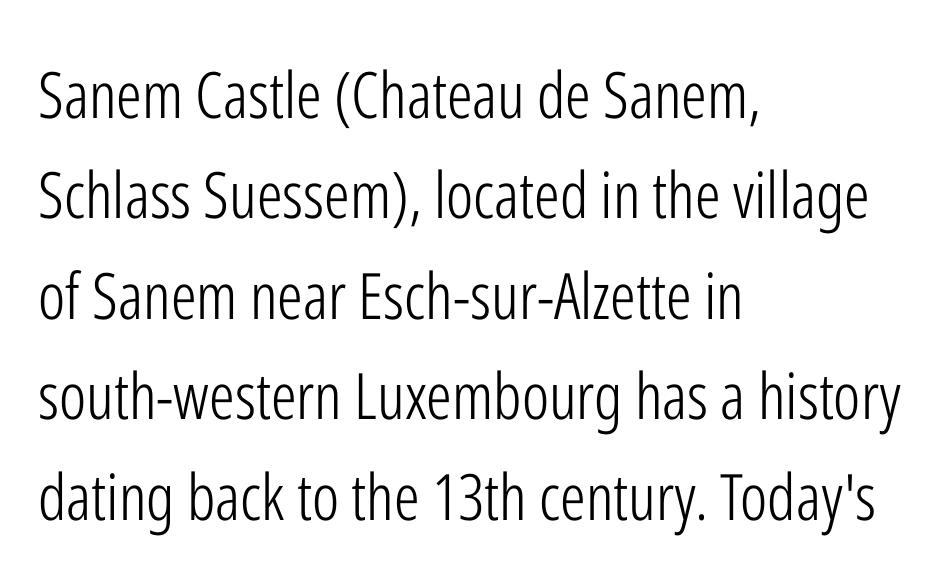
The image shows 64 px light, condensed sans-serif type, upright; set left-aligned, normal line spacing (1.57x), normal letter spacing, not underlined; low stroke contrast and a medium x-height.
